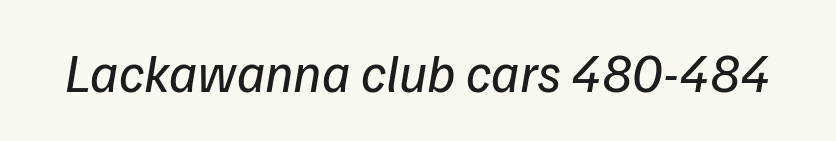
Lines of text with bare space underneath. Here the glyphs are tracked normally, forming tight word shapes. Character widths vary here, with narrow letters taking less room than wide ones. The typeface has the unassuming heft of standard copy or less. The axis of the letterforms is tilted away from vertical.
